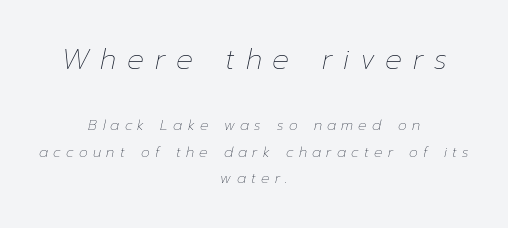
The image shows 28 px thin type, italic (leaning right); set centered, loose line spacing (1.91x), unusually wide letter spacing (+0.38 em), not underlined; the first (top) block is 2.0x larger; low stroke contrast and a medium x-height.
